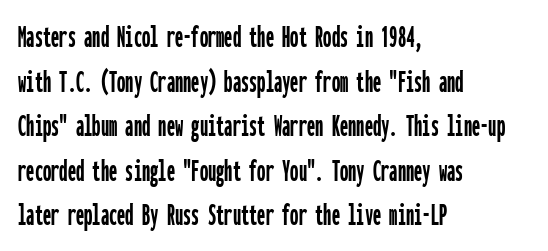
{"serif": "no", "italic": "no", "width": "condensed", "stroke_contrast": "low", "x_height": "medium", "monospaced": "yes", "underline": "no", "align": "left", "line_spacing": "normal", "line_spacing_ratio": 1.35, "letter_spacing": "normal", "letter_spacing_em": 0.0, "glyph_px": 33}
